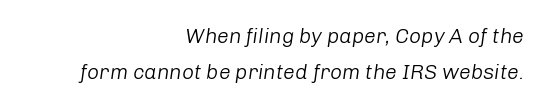
The image shows 21 px text type, italic (leaning right); set right-aligned, line spacing 1.71x, normal letter spacing, not underlined.
